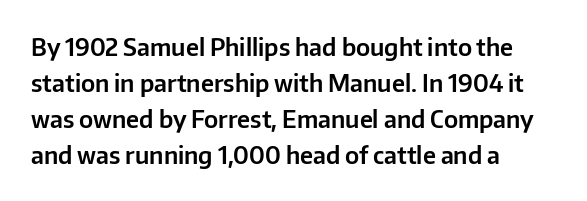
The image shows 24 px text type, upright; set left-aligned, normal line spacing (1.5x), normal letter spacing, not underlined.
